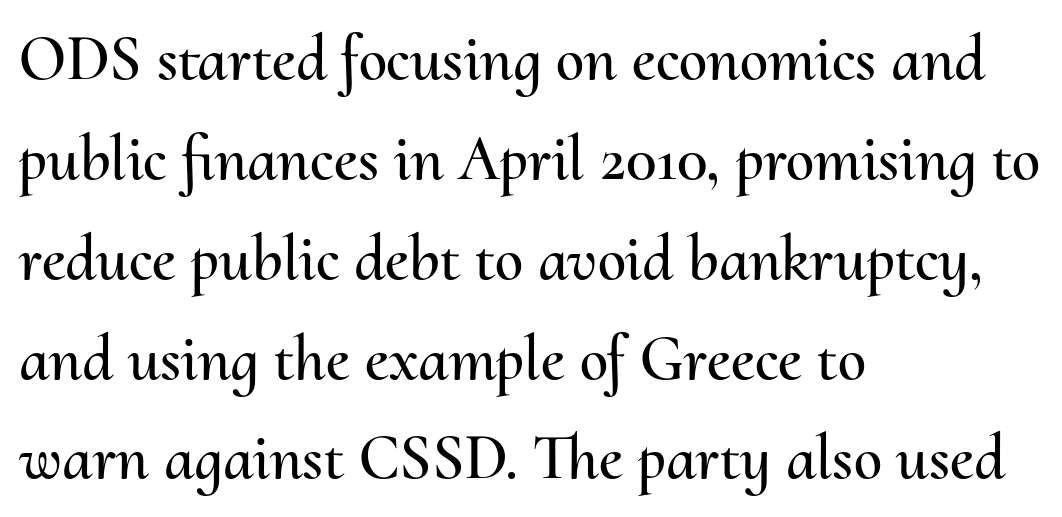
Q: Is the text italic (slanted)? A: No, it is upright.
Q: Is the text underlined? A: No.
Q: How is the paragraph aligned? A: Left-aligned.
Q: Is the spacing between letters normal or unusually wide? A: Normal.
Q: Is the spacing between lines tight, normal or loose? A: Normal.
Q: Width (condensed, normal, or wide)? A: Normal.
Q: Stroke contrast? A: Medium.
Q: x-height? A: Small.
Q: Monospaced? A: No.
